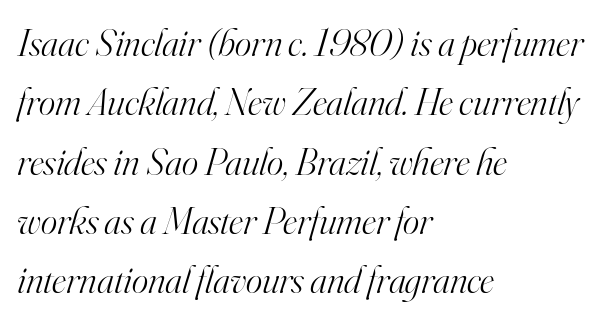
Q: Is the text bold? A: No.
Q: Is the text italic (slanted)? A: Yes, it leans right by about 16 degrees.
Q: Is the typeface a serif or a sans-serif typeface? A: Serif.
Q: Is the text underlined? A: No.
Q: How is the paragraph aligned? A: Left-aligned.
Q: Is the spacing between letters normal or unusually wide? A: Normal.
Q: Is the spacing between lines tight, normal or loose? A: Normal.
Q: Width (condensed, normal, or wide)? A: Normal.
Q: Stroke contrast? A: High.
Q: x-height? A: Small.
Q: Monospaced? A: No.
